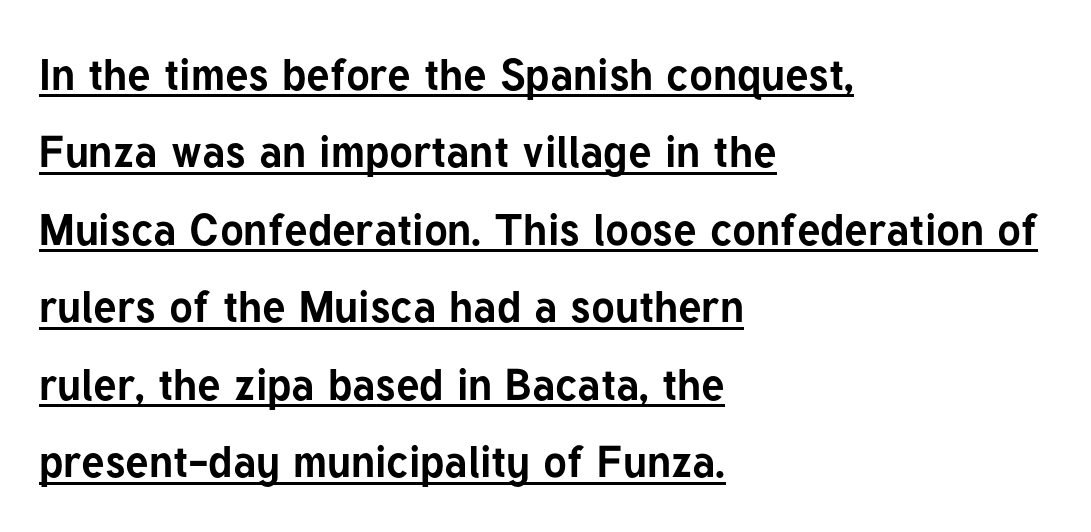
{"serif": "no", "italic": "no", "bold": "yes", "weight": "bold", "width": "normal", "stroke_contrast": "low", "x_height": "medium", "monospaced": "no", "underline": "yes", "align": "left", "line_spacing_ratio": 1.76, "letter_spacing": "normal", "letter_spacing_em": 0.0, "glyph_px": 44}
